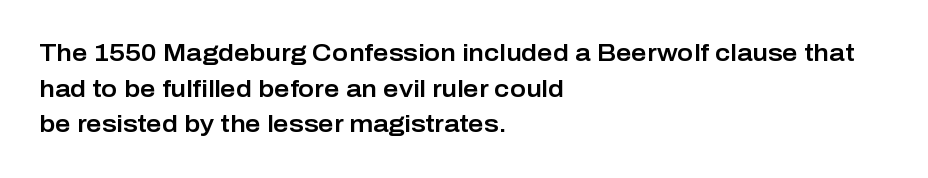
The lettering holds an erect, upright posture throughout. Inter-character spacing is left at the font's built-in metrics. The glyphs are unaccompanied by any horizontal stroke below them. Horizontal alignment here is leftward, the default for most running prose. Is there much room between lines? A standard amount, neither cramped nor airy.
